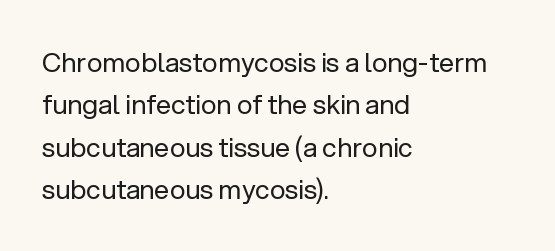
Characters follow at the spacing the type designer built in. Where is the straight margin? On the left. Weight: regular or lighter. Check the space under the baseline: it is left empty. Each new line begins a customary step beneath the previous one.
